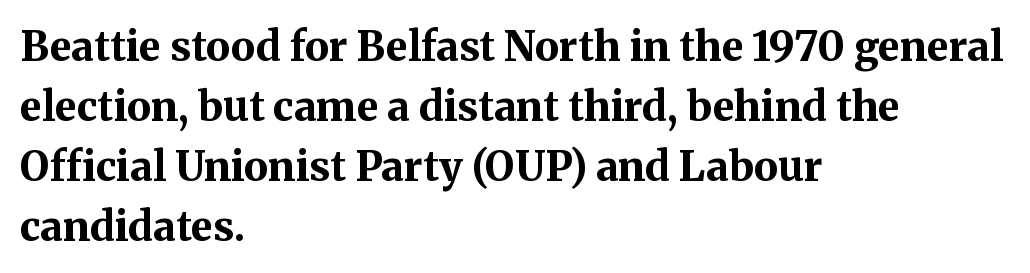
Q: Is the text bold? A: Yes.
Q: Is the text italic (slanted)? A: No, it is upright.
Q: Is the typeface a serif or a sans-serif typeface? A: Serif.
Q: Is the text underlined? A: No.
Q: How is the paragraph aligned? A: Left-aligned.
Q: Is the spacing between letters normal or unusually wide? A: Normal.
Q: Is the spacing between lines tight, normal or loose? A: Normal.
Q: Width (condensed, normal, or wide)? A: Normal.
Q: Stroke contrast? A: Medium.
Q: x-height? A: Medium.
Q: Monospaced? A: No.
